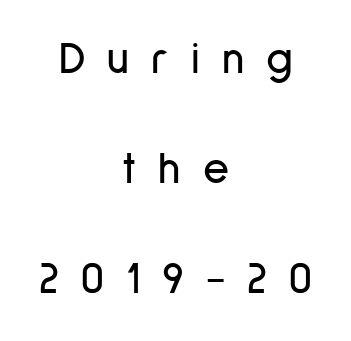
The image shows 45 px condensed sans-serif type, upright; set centered, loose line spacing (2.45x), unusually wide letter spacing (+0.49 em), not underlined; low stroke contrast and a medium x-height.
